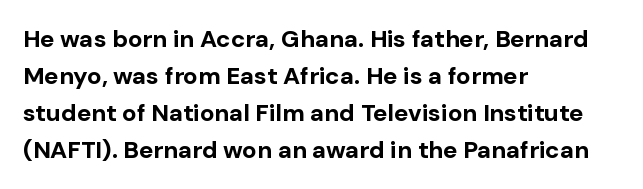
Q: Is the text bold? A: Yes.
Q: Is the text italic (slanted)? A: No, it is upright.
Q: Is the text underlined? A: No.
Q: How is the paragraph aligned? A: Left-aligned.
Q: Is the spacing between letters normal or unusually wide? A: Normal.
Q: Is the spacing between lines tight, normal or loose? A: Normal.
